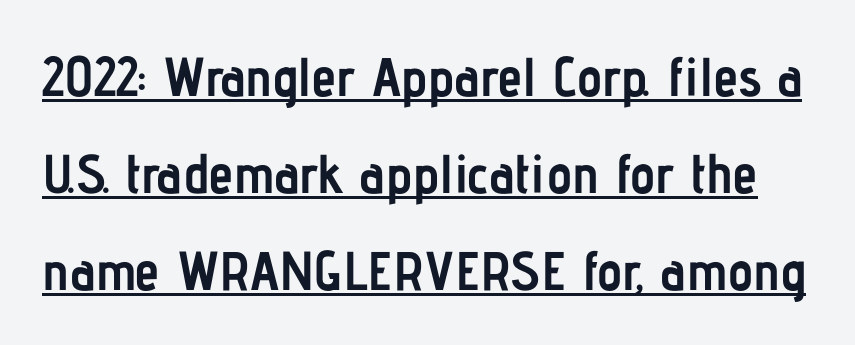
{"serif": "no", "italic": "no", "bold": "yes", "weight": "semibold", "width": "condensed", "stroke_contrast": "low", "x_height": "medium", "monospaced": "no", "underline": "yes", "line_spacing_ratio": 1.76, "letter_spacing": "normal", "letter_spacing_em": 0.0, "glyph_px": 55}
